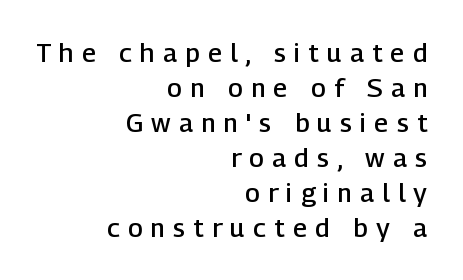
Quick note: underline off. Regarding leading, the lines here are spaced in the standard way. The rendering uses a semibold face; strokes are thickened but not to full bold. Is the letter spacing exaggerated? Yes — the characters are pushed far apart. This sample uses an upright cut, with every glyph sitting square on the baseline.
